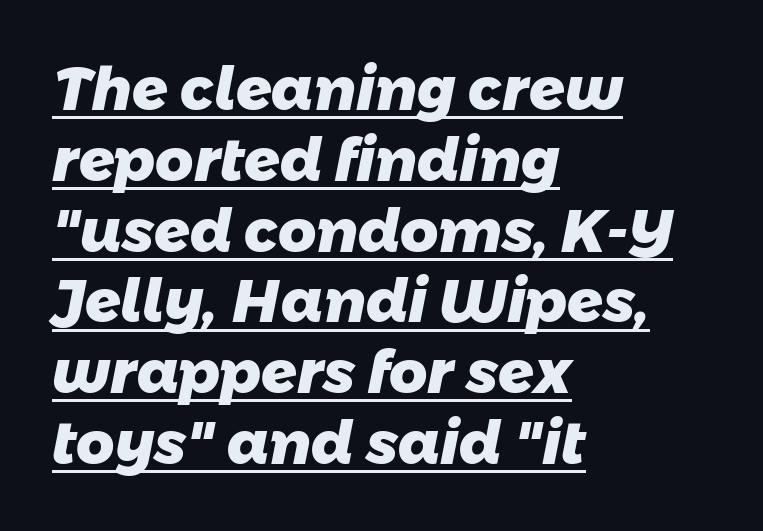
These words are printed bold, with thick strokes throughout. Standard letterfit; no display-style spreading of the glyphs. The sample's only ornament is a line tracing under the words. What kind of face is this? One without serifs — a sans. The face used here is proportionally spaced, like ordinary book or web type.
